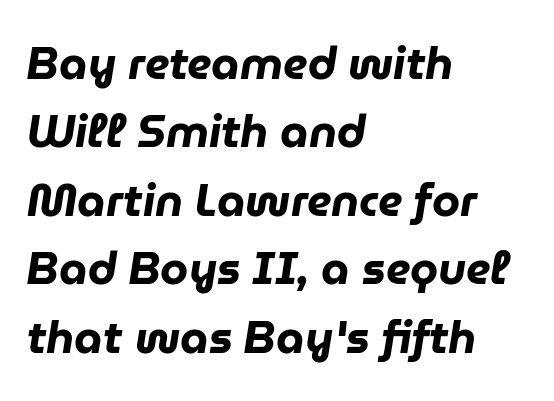
The face used here has a pronounced slope to its letters. Strong, thick strokes mark this as bold type. This sample is left-justified, so line endings fall wherever the words run out. Tracking here is standard; glyphs follow each other at the usual distance. This sample has the flowing, uneven cadence of proportional lettering.
